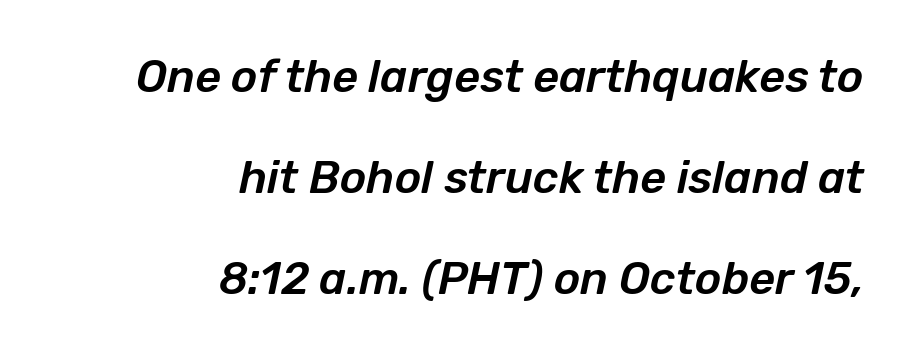
The image shows 45 px text type, italic (leaning right); set right-aligned, loose line spacing (2.25x), normal letter spacing, not underlined; low stroke contrast and a medium x-height.
